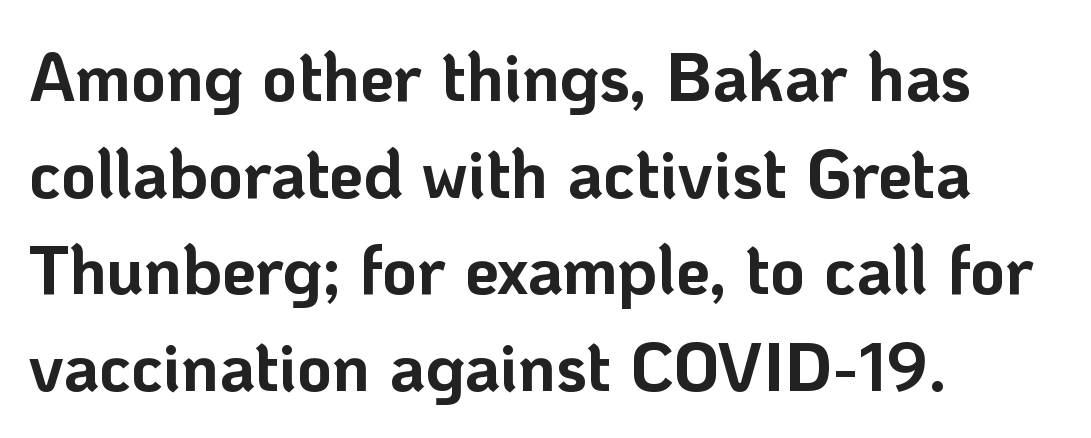
{"serif": "no", "italic": "no", "bold": "yes", "weight": "bold", "width": "normal", "stroke_contrast": "low", "x_height": "medium", "monospaced": "no", "underline": "no", "align": "left", "line_spacing": "normal", "line_spacing_ratio": 1.42, "letter_spacing": "normal", "letter_spacing_em": 0.0, "glyph_px": 68}
